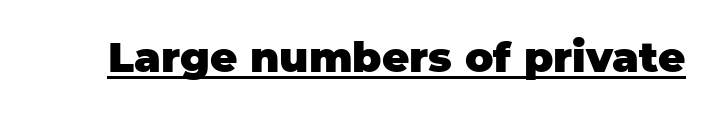
The image shows 42 px heavy sans-serif type, upright; set normal letter spacing, underlined; low stroke contrast and a large x-height.
